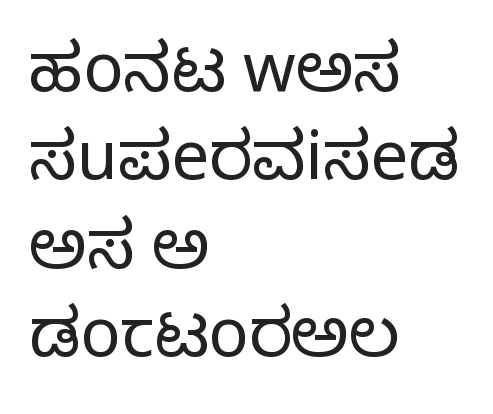
Q: Is the text bold? A: No.
Q: Is the text italic (slanted)? A: No, it is upright.
Q: Is the typeface a serif or a sans-serif typeface? A: Sans-serif.
Q: Is the text underlined? A: No.
Q: How is the paragraph aligned? A: Left-aligned.
Q: Is the spacing between letters normal or unusually wide? A: Normal.
Q: Is the spacing between lines tight, normal or loose? A: Normal.
Q: Width (condensed, normal, or wide)? A: Normal.
Q: Stroke contrast? A: Low.
Q: x-height? A: Medium.
Q: Monospaced? A: No.
